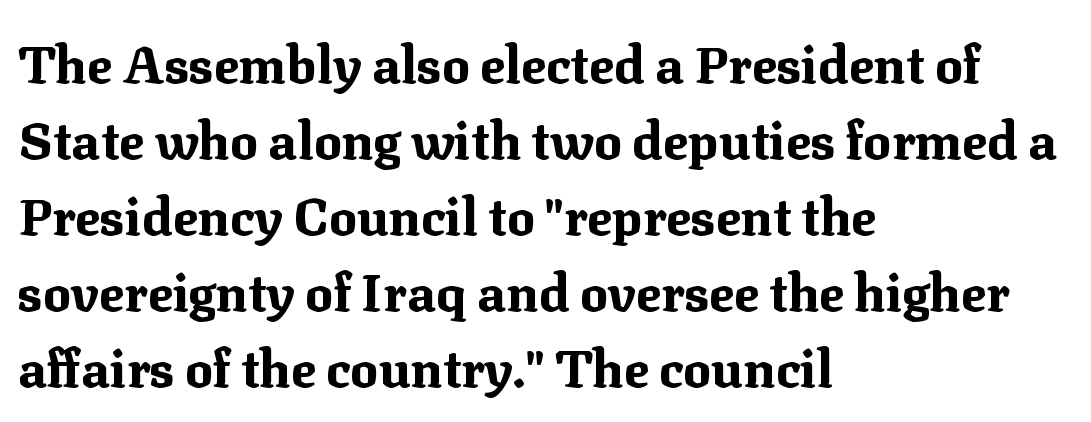
{"serif": "yes", "italic": "no", "bold": "yes", "weight": "bold", "width": "normal", "stroke_contrast": "medium", "x_height": "medium", "monospaced": "no", "underline": "no", "align": "left", "line_spacing": "normal", "line_spacing_ratio": 1.46, "letter_spacing": "normal", "letter_spacing_em": 0.0, "glyph_px": 52}
